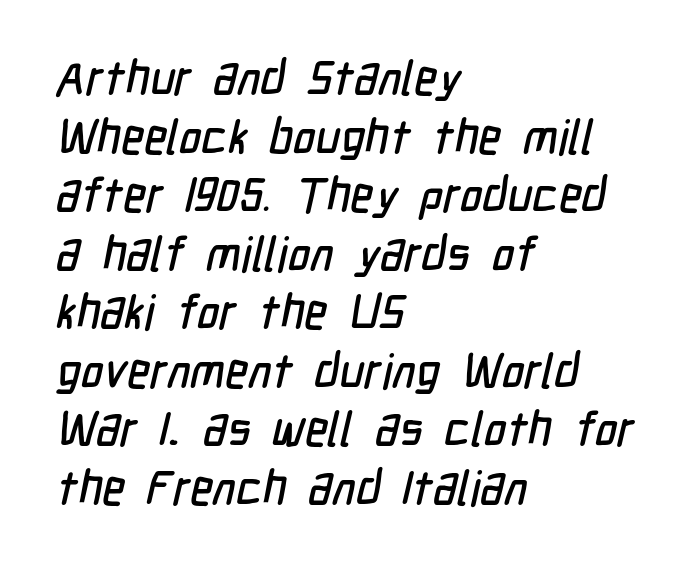
{"serif": "no", "width": "condensed", "stroke_contrast": "low", "x_height": "medium", "monospaced": "no", "underline": "no", "align": "left", "line_spacing_ratio": 1.22, "letter_spacing": "normal", "letter_spacing_em": 0.0, "glyph_px": 48}
